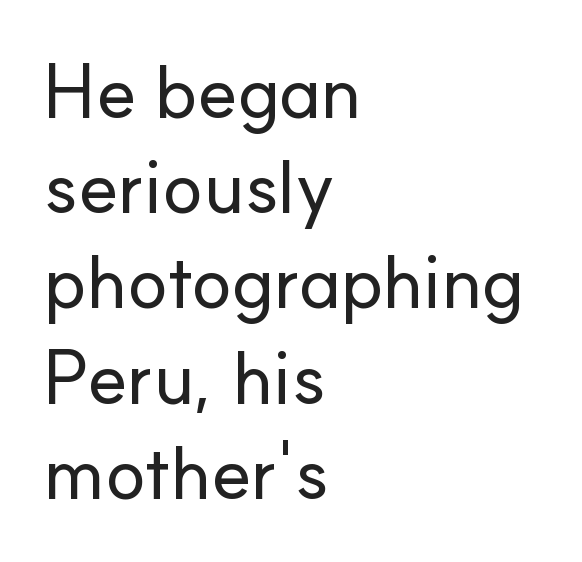
Reading down the block, your eye returns to a fixed left position each line. The space directly below the letters is spotless. When letters stand straight like this, we call the style roman or upright. Look at the tracking — it's just the regular setting, nothing added.
